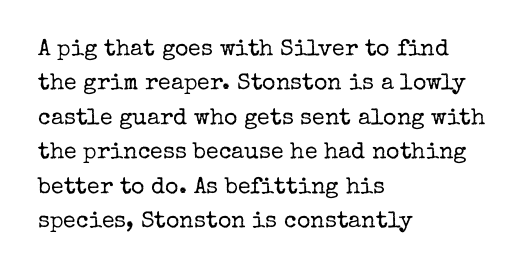
The image shows 23 px text type, upright; set left-aligned, normal line spacing (1.5x), normal letter spacing, not underlined.
